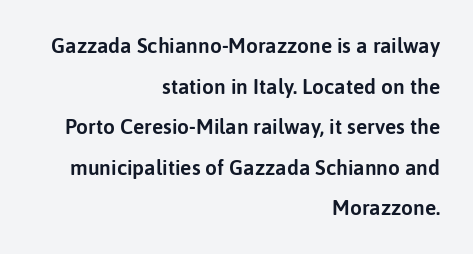
Caption: standard tracking, unaltered. Horizontal bands of white between lines are thick stripes. Notice how the stems are strictly vertical — no italics here. Leftover space on each line is placed entirely before the opening word.
